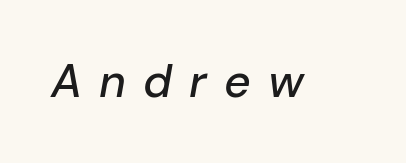
A typesetter would call this heavily tracked-out type. The letters are slanted; this is an italic face. The passage shown is typed in a proportional face where columns would drift. This rendering features lettering with no underline.
